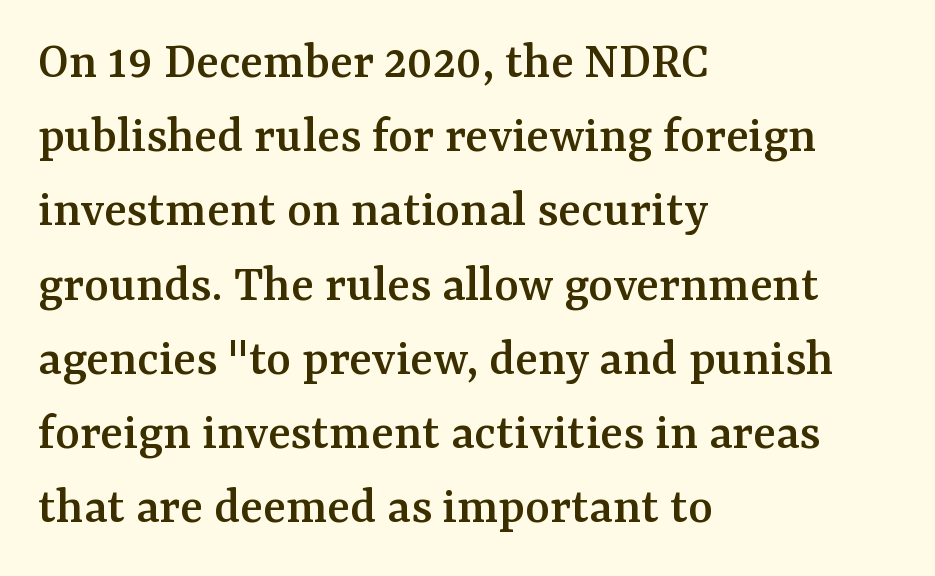
The image shows 53 px serif type, upright; set left-aligned, normal line spacing (1.4x), normal letter spacing, not underlined; medium stroke contrast and a medium x-height.
